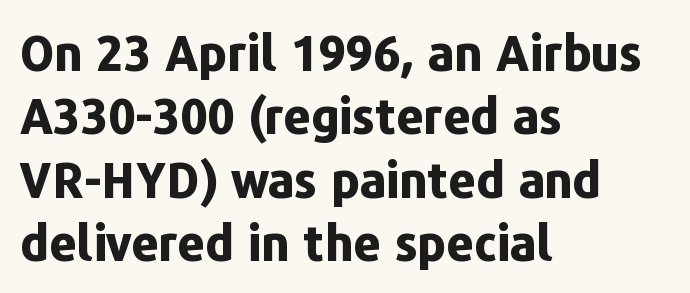
A dark, heavy texture on the line: the type is bold. Compared with typical body copy, the letter spacing here is the same. Examine the stroke ends and you'll find no serifs. Left-aligned paragraph, ragged on the right.
